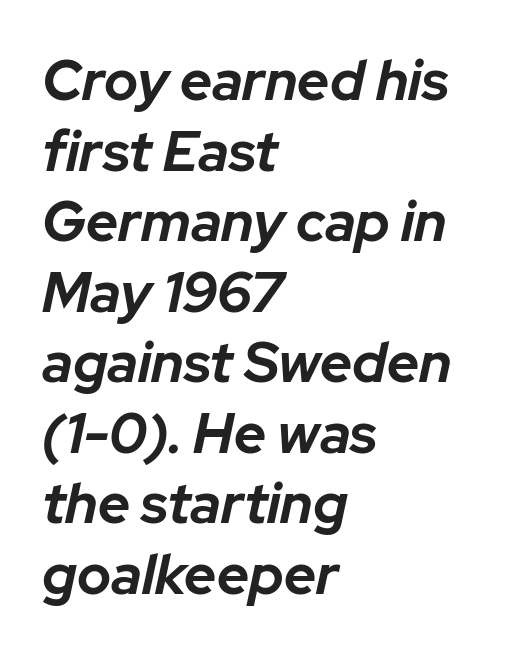
{"italic": "yes", "lean": "right", "slant_degrees": 12, "bold": "yes", "weight": "bold", "width": "normal", "stroke_contrast": "low", "x_height": "medium", "monospaced": "no", "underline": "no", "align": "left", "line_spacing": "normal", "line_spacing_ratio": 1.26, "letter_spacing": "normal", "letter_spacing_em": 0.0, "glyph_px": 56}
